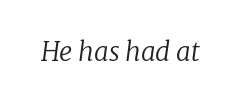
Q: Is the text bold? A: No.
Q: Is the text italic (slanted)? A: Yes, it leans right by about 8 degrees.
Q: Is the text underlined? A: No.
Q: Is the spacing between letters normal or unusually wide? A: Normal.
